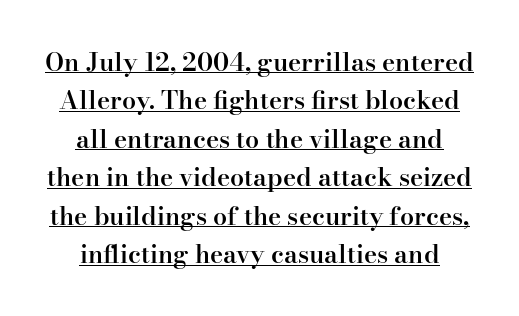
Strokes here are thickened, but only to semibold level. The face used here is rendered with its standard letterfit. Tall strokes in this sample are plumb rather than angled. A continuous stroke trails under the words, as in a hyperlink. Which margin do the lines hug? Neither — every line sits in the middle.
